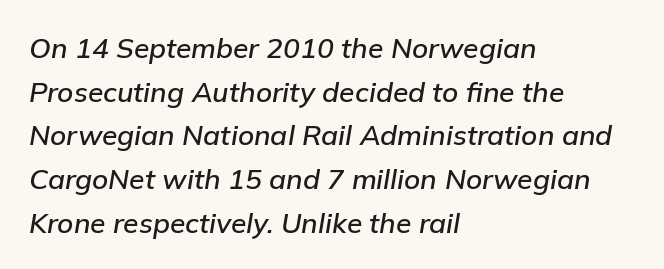
{"italic": "yes", "lean": "right", "slant_degrees": 9, "width": "normal", "stroke_contrast": "low", "x_height": "medium", "monospaced": "no", "underline": "no", "align": "left", "line_spacing": "normal", "line_spacing_ratio": 1.56, "letter_spacing": "normal", "letter_spacing_em": 0.0, "glyph_px": 28}
